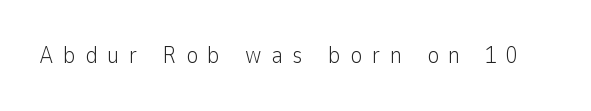
The image shows 23 px text type, upright; set unusually wide letter spacing (+0.42 em), not underlined.
